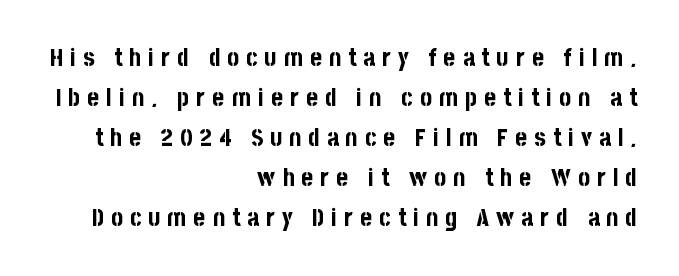
{"italic": "no", "bold": "yes", "underline": "no", "align": "right", "line_spacing": "normal", "line_spacing_ratio": 1.6, "letter_spacing": "wide", "letter_spacing_em": 0.28, "glyph_px": 25}
